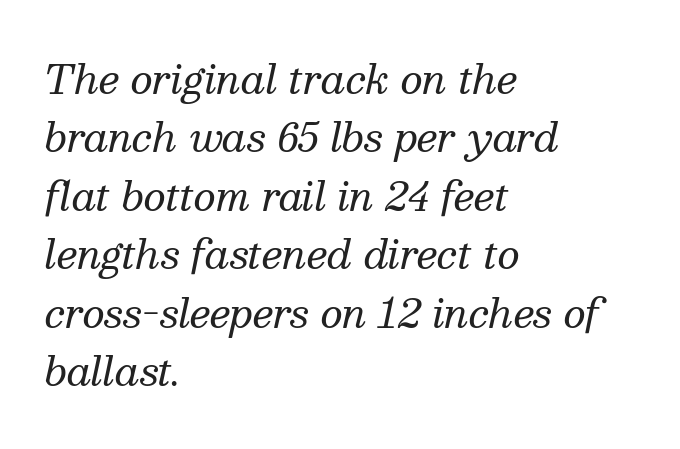
Q: Is the text bold? A: No.
Q: Is the text italic (slanted)? A: Yes, it leans right by about 13 degrees.
Q: Is the typeface a serif or a sans-serif typeface? A: Serif.
Q: Is the text underlined? A: No.
Q: How is the paragraph aligned? A: Left-aligned.
Q: Is the spacing between letters normal or unusually wide? A: Normal.
Q: Is the spacing between lines tight, normal or loose? A: Normal.
Q: Width (condensed, normal, or wide)? A: Normal.
Q: Stroke contrast? A: Medium.
Q: x-height? A: Medium.
Q: Monospaced? A: No.
